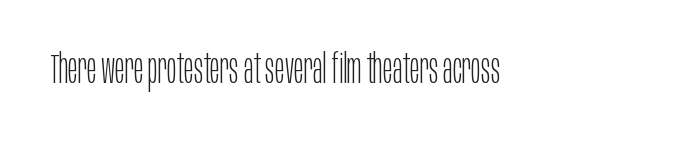
{"serif": "no", "italic": "no", "bold": "no", "weight": "light", "width": "condensed", "stroke_contrast": "low", "x_height": "large", "monospaced": "no", "underline": "no", "letter_spacing": "normal", "letter_spacing_em": 0.0, "glyph_px": 41}
